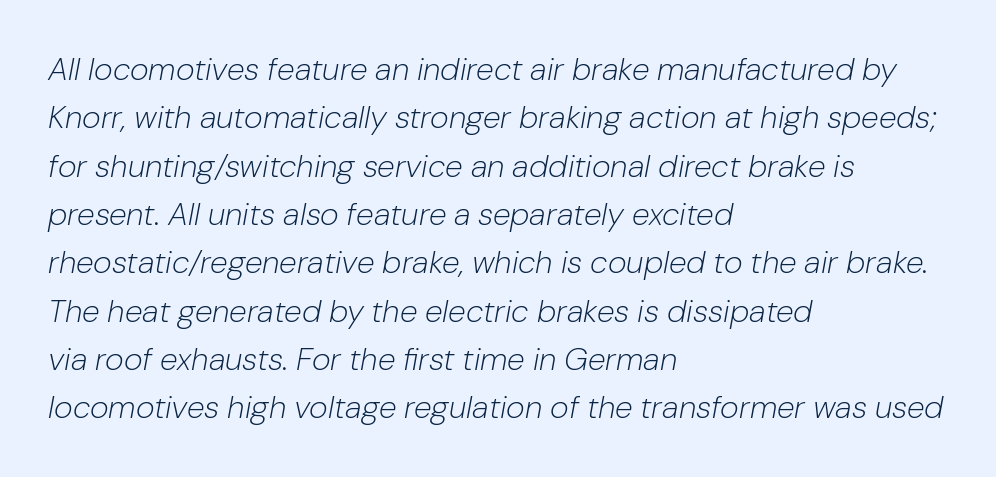
{"italic": "yes", "lean": "right", "slant_degrees": 10, "bold": "no", "weight": "light", "width": "normal", "stroke_contrast": "low", "x_height": "medium", "monospaced": "no", "underline": "no", "align": "left", "line_spacing": "normal", "line_spacing_ratio": 1.51, "letter_spacing": "normal", "letter_spacing_em": 0.0, "glyph_px": 32}
